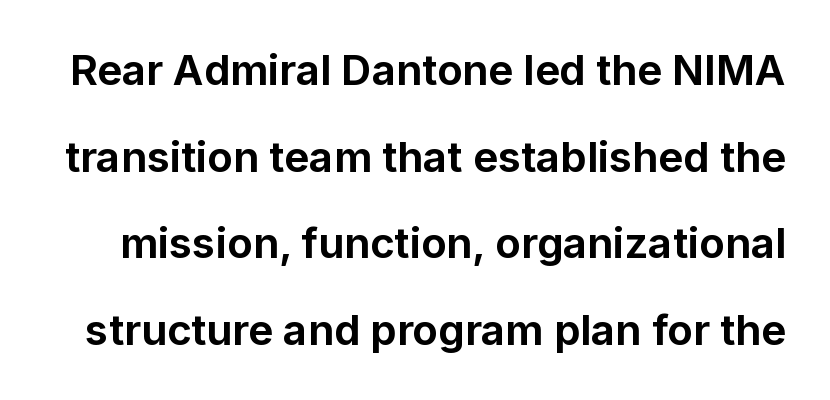
Q: Is the text bold? A: Yes.
Q: Is the text italic (slanted)? A: No, it is upright.
Q: Is the typeface a serif or a sans-serif typeface? A: Sans-serif.
Q: Is the text underlined? A: No.
Q: Is the spacing between letters normal or unusually wide? A: Normal.
Q: Is the spacing between lines tight, normal or loose? A: Loose.
Q: Width (condensed, normal, or wide)? A: Normal.
Q: Stroke contrast? A: Low.
Q: x-height? A: Medium.
Q: Monospaced? A: No.
